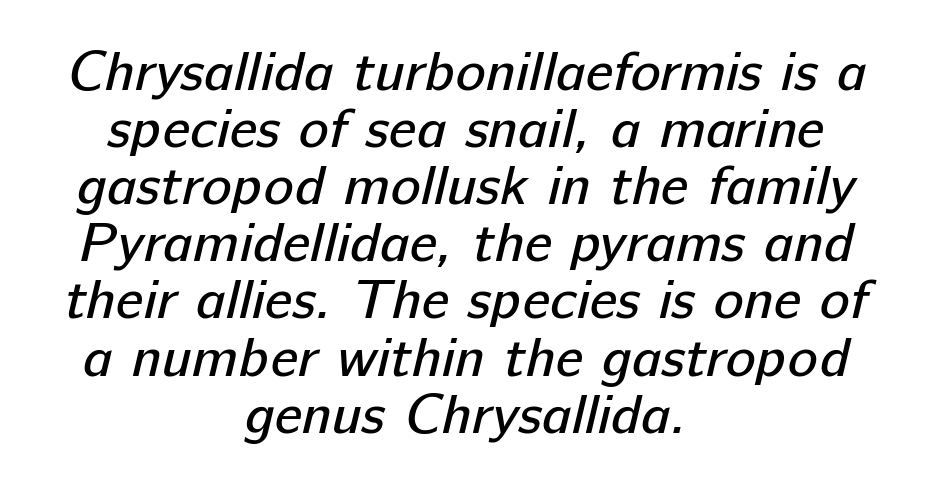
The image shows 56 px regular-weight sans-serif type; set centered, tight line spacing (1.02x), normal letter spacing, not underlined; low stroke contrast and a medium x-height.
